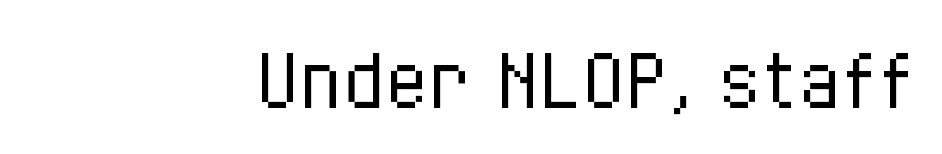
Q: Is the text bold? A: No.
Q: Is the text italic (slanted)? A: No, it is upright.
Q: Is the text underlined? A: No.
Q: How is the paragraph aligned? A: Right-aligned.
Q: Is the spacing between letters normal or unusually wide? A: Normal.
Q: Width (condensed, normal, or wide)? A: Condensed.
Q: Stroke contrast? A: Low.
Q: x-height? A: Medium.
Q: Monospaced? A: No.
